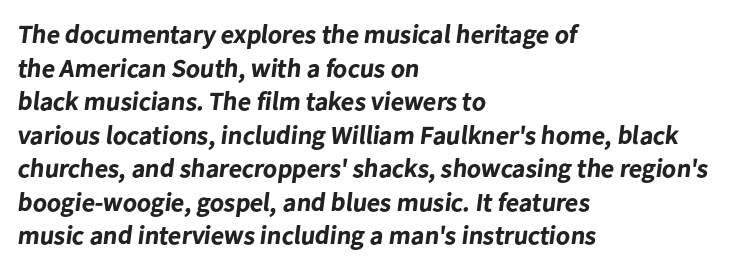
Q: Is the text bold? A: Yes.
Q: Is the text underlined? A: No.
Q: How is the paragraph aligned? A: Left-aligned.
Q: Is the spacing between letters normal or unusually wide? A: Normal.
Q: Is the spacing between lines tight, normal or loose? A: Normal.
